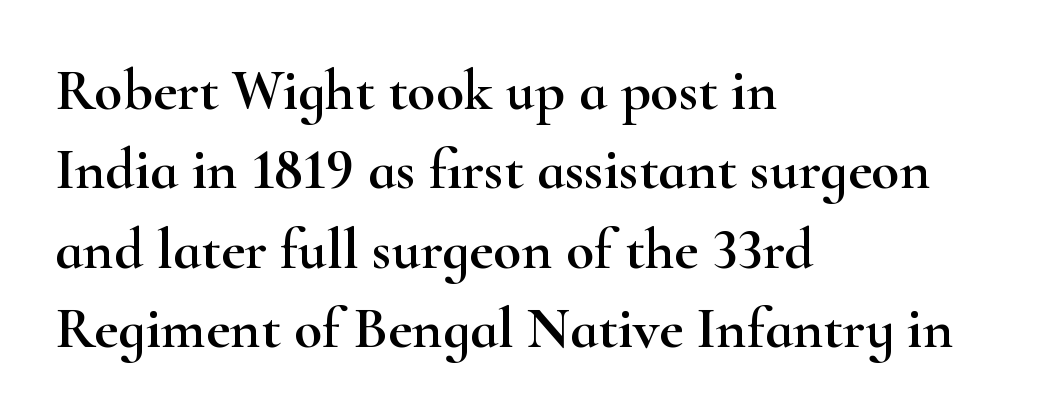
The image shows 58 px wide serif type, upright; set left-aligned, normal line spacing (1.37x), normal letter spacing, not underlined; high stroke contrast and a small x-height.
